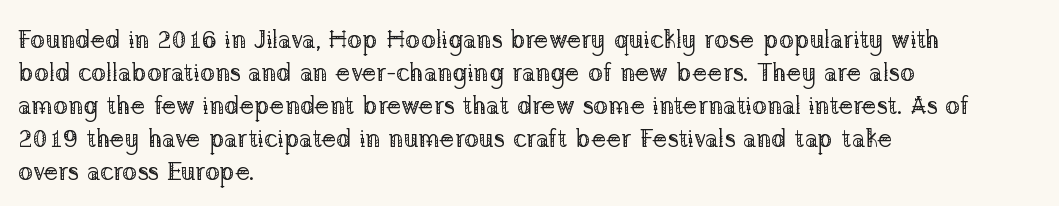
Q: Is the text bold? A: No.
Q: Is the text italic (slanted)? A: No, it is upright.
Q: Is the text underlined? A: No.
Q: How is the paragraph aligned? A: Left-aligned.
Q: Is the spacing between letters normal or unusually wide? A: Normal.
Q: Is the spacing between lines tight, normal or loose? A: Normal.
